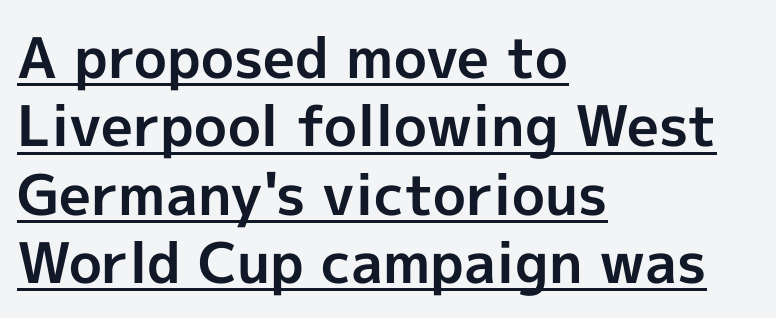
Q: Is the text bold? A: Yes.
Q: Is the text italic (slanted)? A: No, it is upright.
Q: Is the typeface a serif or a sans-serif typeface? A: Sans-serif.
Q: Is the text underlined? A: Yes.
Q: How is the paragraph aligned? A: Left-aligned.
Q: Is the spacing between letters normal or unusually wide? A: Normal.
Q: Width (condensed, normal, or wide)? A: Normal.
Q: x-height? A: Medium.
Q: Monospaced? A: No.
